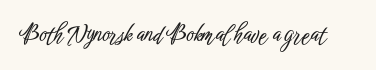
Each word holds together tightly as a unit, with standard inter-letter gaps. The specimen omits any rule beneath the text block's lines.
